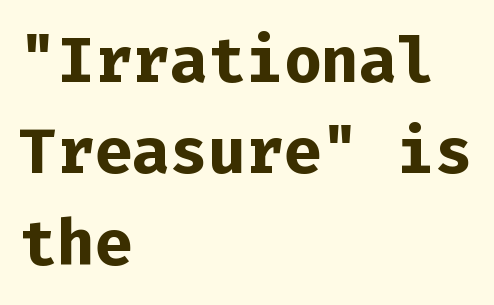
{"serif": "no", "italic": "no", "bold": "yes", "weight": "bold", "width": "normal", "stroke_contrast": "low", "x_height": "medium", "monospaced": "yes", "underline": "no", "align": "left", "line_spacing": "normal", "line_spacing_ratio": 1.45, "letter_spacing": "normal", "letter_spacing_em": 0.0, "glyph_px": 63}
